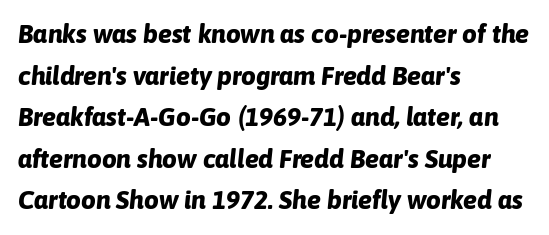
The image shows 26 px bold type, italic (leaning right); set left-aligned, normal line spacing (1.6x), normal letter spacing, not underlined.
